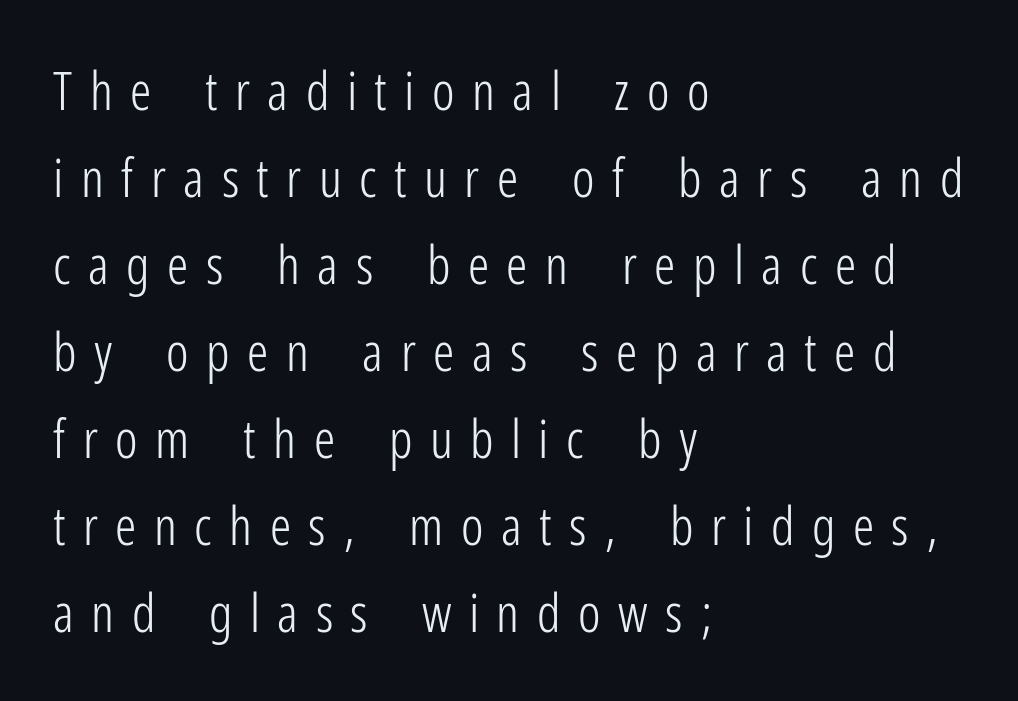
Q: Is the text bold? A: No.
Q: Is the text italic (slanted)? A: No, it is upright.
Q: Is the typeface a serif or a sans-serif typeface? A: Sans-serif.
Q: Is the text underlined? A: No.
Q: How is the paragraph aligned? A: Left-aligned.
Q: Is the spacing between letters normal or unusually wide? A: Unusually wide.
Q: Is the spacing between lines tight, normal or loose? A: Normal.
Q: Width (condensed, normal, or wide)? A: Condensed.
Q: Stroke contrast? A: Low.
Q: x-height? A: Medium.
Q: Monospaced? A: No.
